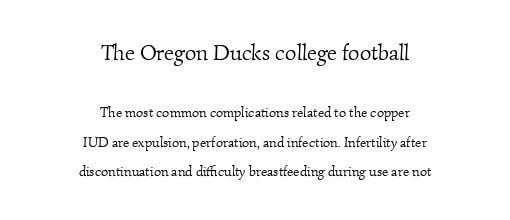
Q: Is the text bold? A: No.
Q: Is the text underlined? A: No.
Q: How is the paragraph aligned? A: Centered.
Q: Is the spacing between letters normal or unusually wide? A: Normal.
Q: Is the spacing between lines tight, normal or loose? A: Loose.
Q: Which block of text is set in a larger size, the first (top) or the second (bottom)? A: The first (top) one.
